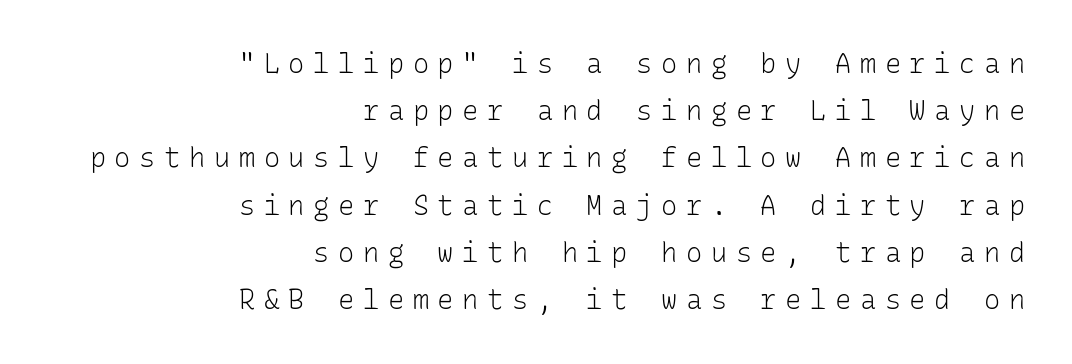
{"italic": "no", "bold": "no", "underline": "no", "align": "right", "line_spacing_ratio": 1.75, "letter_spacing": "wide", "letter_spacing_em": 0.32, "glyph_px": 27}
